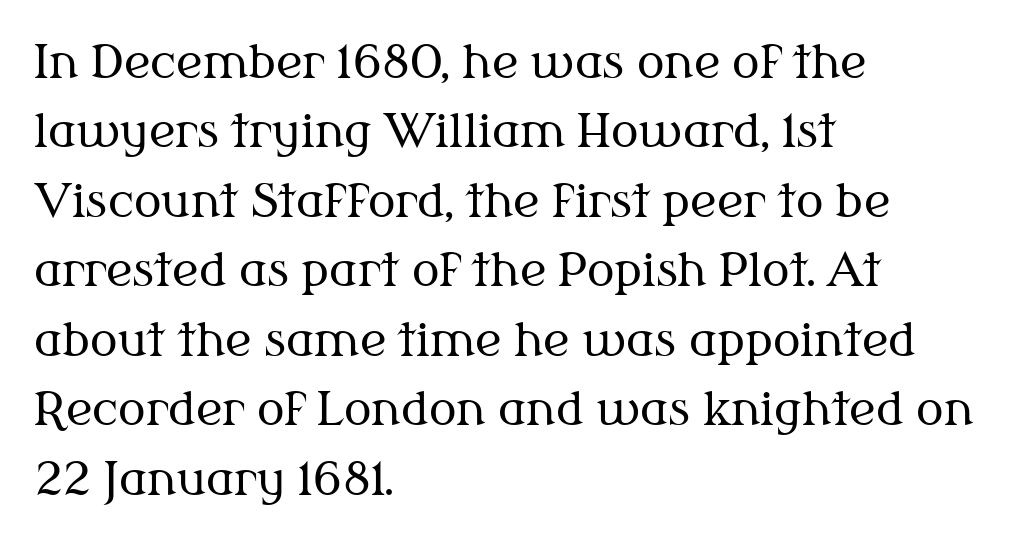
The image shows 46 px regular-weight serif type, upright; set left-aligned, normal line spacing (1.51x), normal letter spacing, not underlined; medium stroke contrast and a medium x-height.
